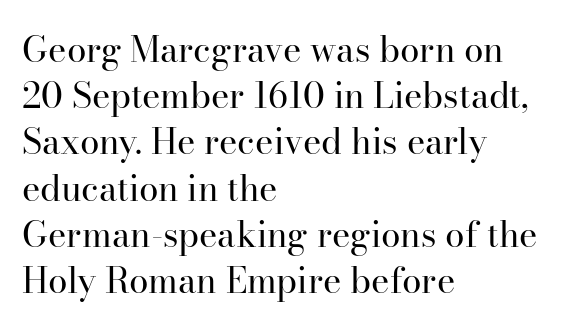
The gap between lines stays unmarked. Every character sits straight up, as roman type does. Compared with a centered layout, this one pins lines to the left instead. Type style note: has serifs. Caption: standard tracking, unaltered.
